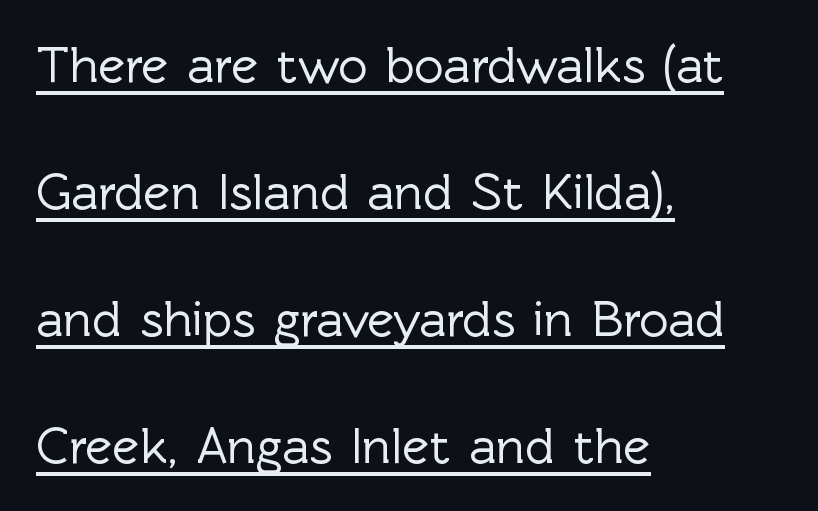
Q: Is the text italic (slanted)? A: No, it is upright.
Q: Is the typeface a serif or a sans-serif typeface? A: Sans-serif.
Q: Is the text underlined? A: Yes.
Q: How is the paragraph aligned? A: Left-aligned.
Q: Is the spacing between letters normal or unusually wide? A: Normal.
Q: Is the spacing between lines tight, normal or loose? A: Loose.
Q: Width (condensed, normal, or wide)? A: Normal.
Q: x-height? A: Medium.
Q: Monospaced? A: No.
